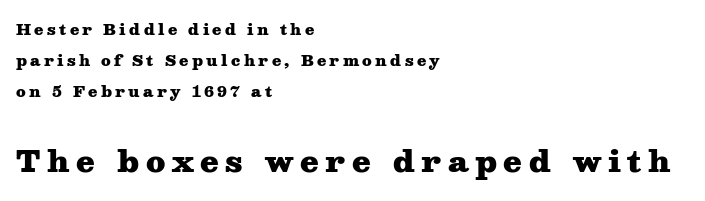
The image shows 30 px heavy, wide serif type, upright; set left-aligned, loose line spacing (2.08x), unusually wide letter spacing (+0.22 em), not underlined; the second (bottom) block is 2.0x larger; medium stroke contrast and a medium x-height.
